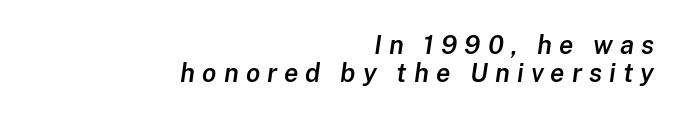
The image shows 26 px text type, italic (leaning right); set right-aligned, tight line spacing (1.08x), unusually wide letter spacing (+0.27 em), not underlined.
